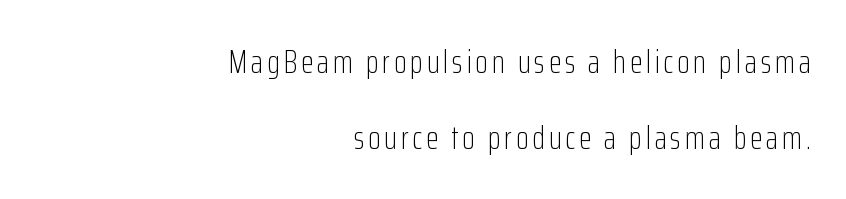
Q: Is the text bold? A: No.
Q: Is the text italic (slanted)? A: No, it is upright.
Q: Is the typeface a serif or a sans-serif typeface? A: Sans-serif.
Q: Is the text underlined? A: No.
Q: How is the paragraph aligned? A: Right-aligned.
Q: Is the spacing between lines tight, normal or loose? A: Loose.
Q: Width (condensed, normal, or wide)? A: Condensed.
Q: Stroke contrast? A: Low.
Q: x-height? A: Medium.
Q: Monospaced? A: No.
